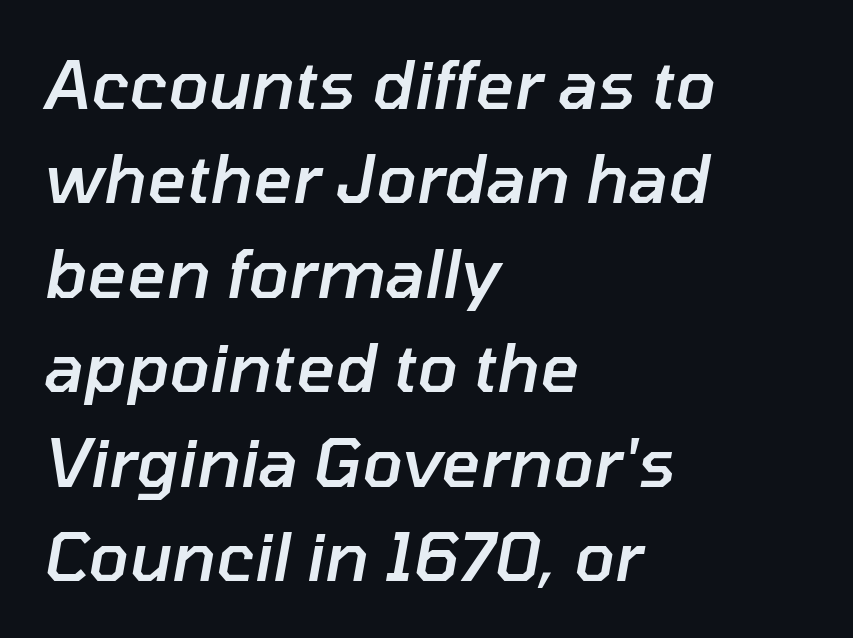
Typographic density is moderately raised because the face is semibold. Is this a fixed-width face? No — the glyphs have proportional, varying widths. Baseline-to-baseline distance is the conventional proportion of letter height. In CSS terms this would be text-align: left. The type is set solid horizontally, with unmodified tracking. Every character sits at an angle, as italics do.
